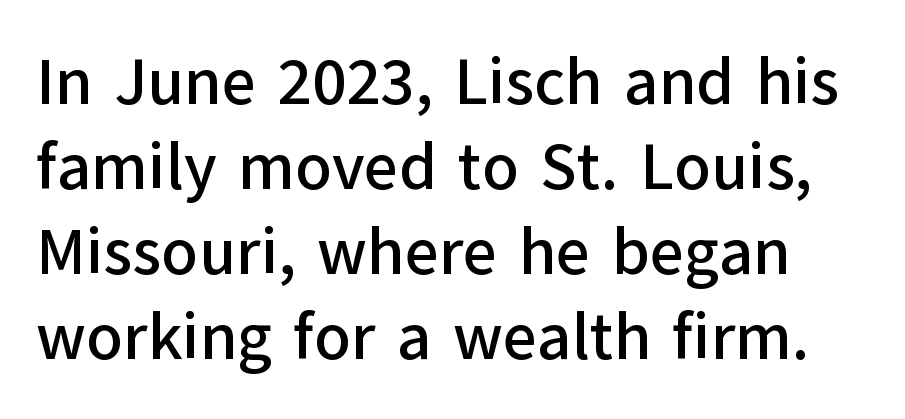
The face used here is proportionally spaced, like ordinary book or web type. These lines were composed using upright roman letters. The lines sit at an ordinary, default distance from one another. Compared with typical body copy, the letter spacing here is the same.
